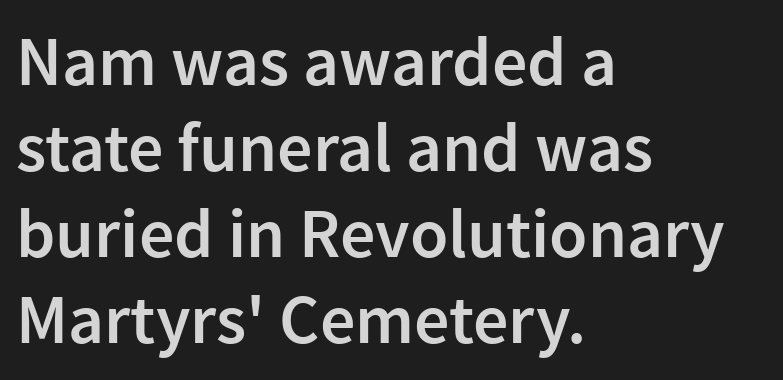
Notice how the stems are strictly vertical — no italics here. This rendering leaves character spacing at its baseline value. In terms of letterform style, serifs are entirely absent. A typesetter would call this proportional, since set widths differ per character. Is the block centered? No — it sits flush against the left margin.
